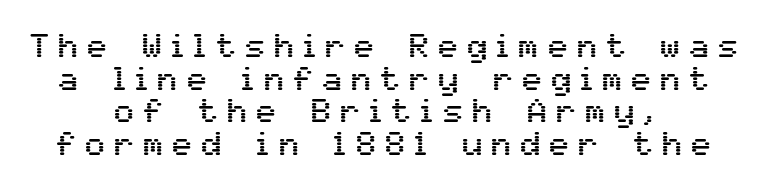
Q: Is the text italic (slanted)? A: No, it is upright.
Q: Is the typeface a serif or a sans-serif typeface? A: Sans-serif.
Q: Is the text underlined? A: No.
Q: How is the paragraph aligned? A: Centered.
Q: Is the spacing between letters normal or unusually wide? A: Unusually wide.
Q: Is the spacing between lines tight, normal or loose? A: Tight.
Q: Width (condensed, normal, or wide)? A: Normal.
Q: Stroke contrast? A: Medium.
Q: x-height? A: Medium.
Q: Monospaced? A: No.
